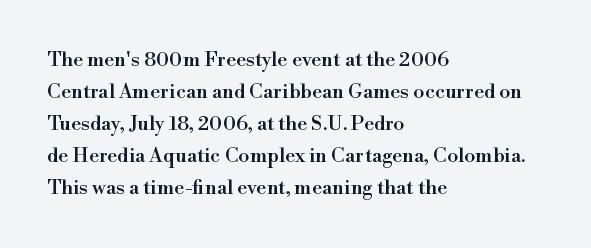
Q: Is the text italic (slanted)? A: No, it is upright.
Q: Is the text underlined? A: No.
Q: How is the paragraph aligned? A: Left-aligned.
Q: Is the spacing between letters normal or unusually wide? A: Normal.
Q: Is the spacing between lines tight, normal or loose? A: Normal.
